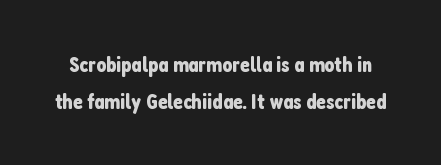
In terms of leading, this rendering sits right in the middle. Observe the ordinary spacing: letters are neighbours, not strangers. Unmarked baselines from the first word to the last. The letters stand straight up with perfectly vertical stems.
